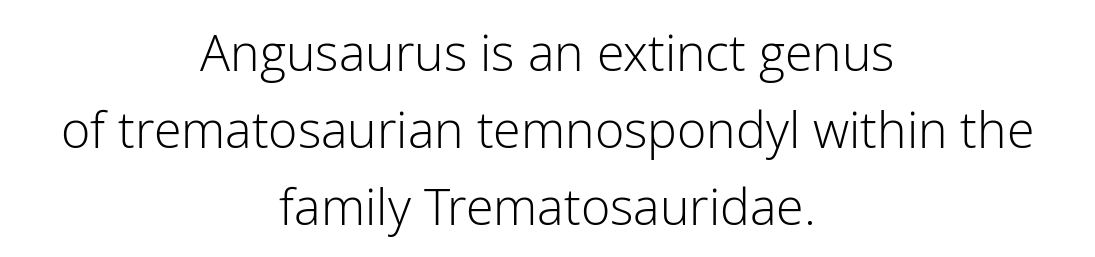
{"serif": "no", "italic": "no", "bold": "no", "weight": "light", "width": "normal", "stroke_contrast": "low", "x_height": "medium", "monospaced": "no", "underline": "no", "align": "center", "line_spacing": "normal", "line_spacing_ratio": 1.54, "letter_spacing": "normal", "letter_spacing_em": 0.0, "glyph_px": 50}
